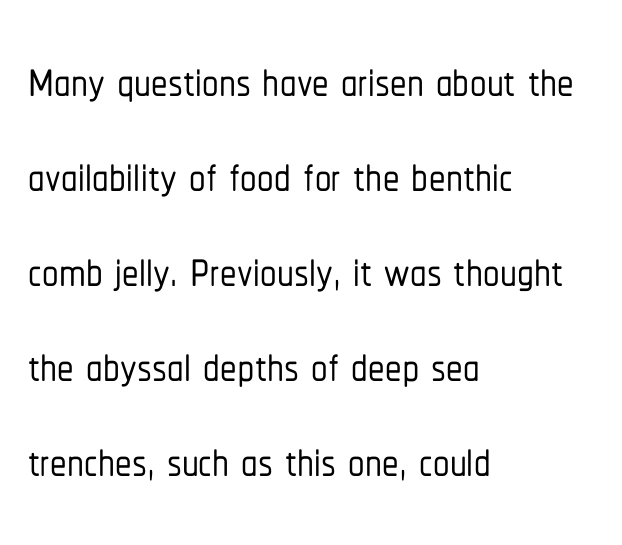
The image shows 66 px condensed sans-serif type, upright; set left-aligned, normal line spacing (1.44x), normal letter spacing, not underlined; low stroke contrast and a medium x-height.
